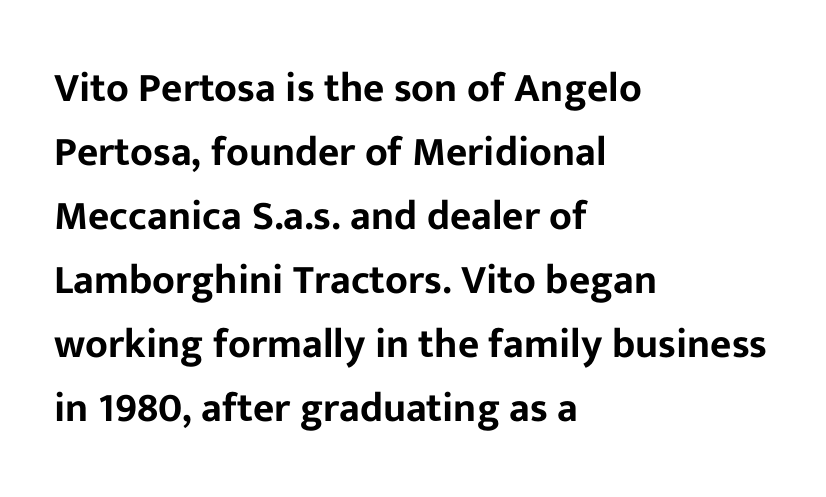
The image shows 41 px sans-serif type, upright; set left-aligned, normal line spacing (1.56x), normal letter spacing, not underlined; low stroke contrast and a medium x-height.
